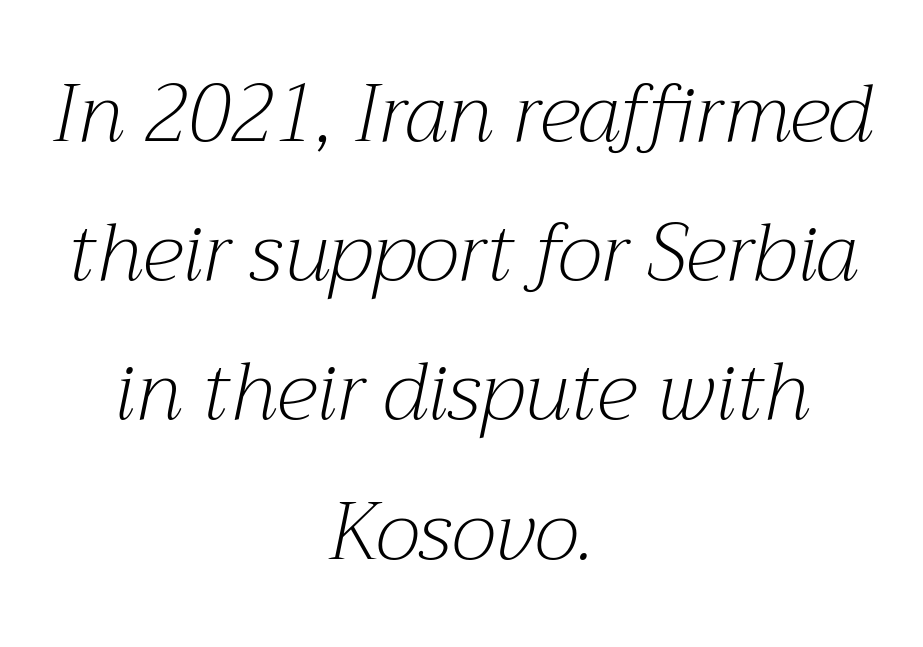
The image shows 80 px light serif type, italic (leaning right); set centered, line spacing 1.74x, normal letter spacing, not underlined; medium stroke contrast and a medium x-height.
